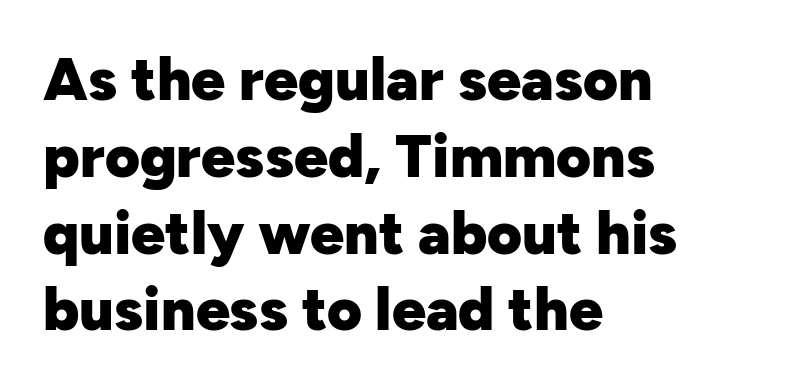
The image shows 60 px heavy sans-serif type, upright; set left-aligned, normal line spacing (1.28x), normal letter spacing, not underlined; low stroke contrast and a medium x-height.
